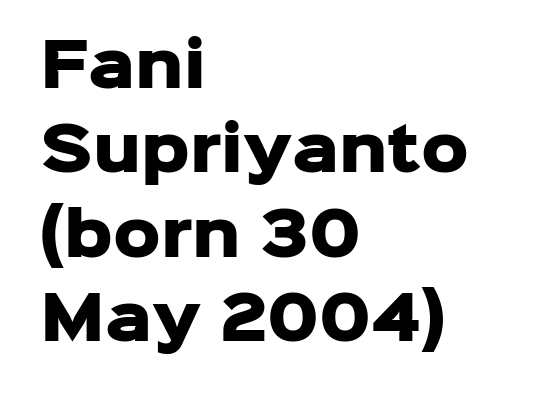
Q: Is the text bold? A: Yes.
Q: Is the text italic (slanted)? A: No, it is upright.
Q: Is the typeface a serif or a sans-serif typeface? A: Sans-serif.
Q: Is the text underlined? A: No.
Q: How is the paragraph aligned? A: Left-aligned.
Q: Is the spacing between letters normal or unusually wide? A: Normal.
Q: Is the spacing between lines tight, normal or loose? A: Normal.
Q: Width (condensed, normal, or wide)? A: Normal.
Q: Stroke contrast? A: Low.
Q: x-height? A: Medium.
Q: Monospaced? A: No.
